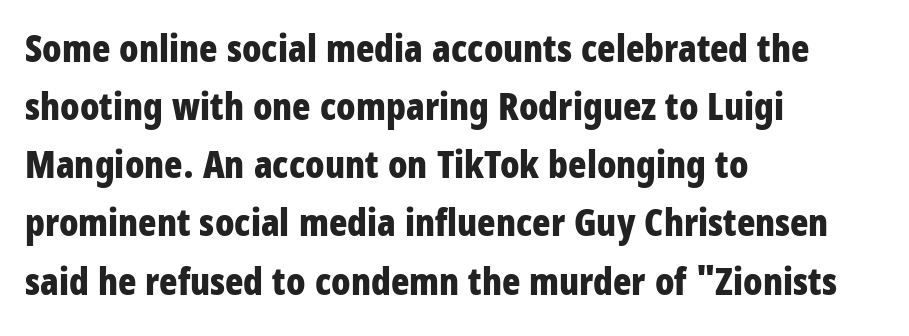
In CSS terms this would be text-align: left. Looks like regular typesetting: each glyph gets only the width it needs. Stroke thickness is high; the sample reads as a true bold. There is no visible air inserted between adjacent glyphs.
